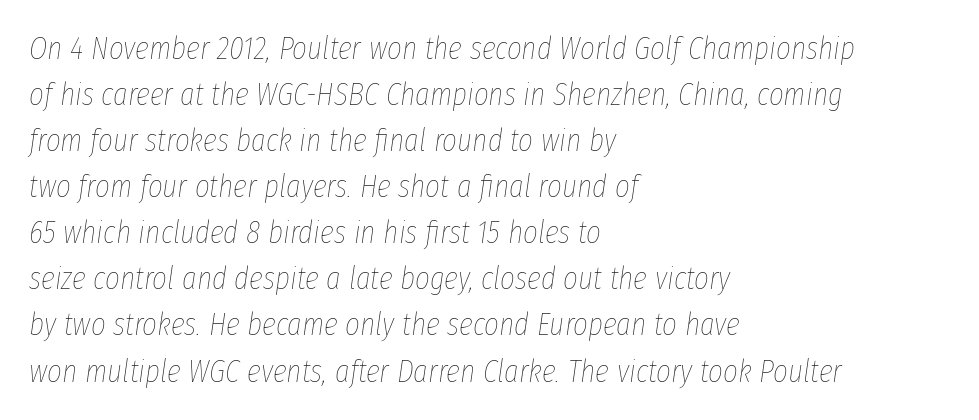
The axis of the letterforms is tilted away from vertical. Just letters on the line, the space beneath them empty. Think standard paragraph weight, or any step lighter than that. Character widths vary here, with narrow letters taking less room than wide ones.
